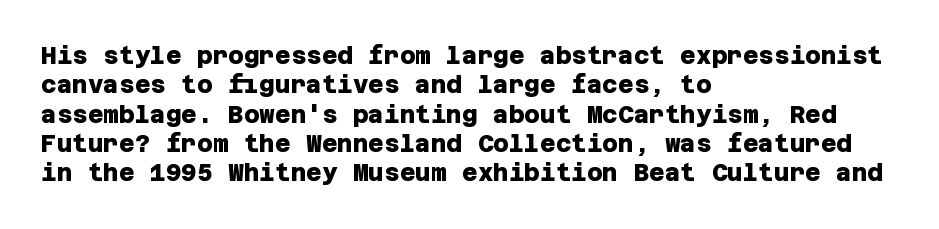
The image shows 24 px bold type; set left-aligned, line spacing 1.22x, normal letter spacing, not underlined.
